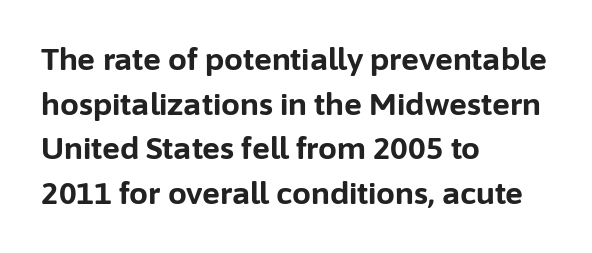
The image shows 30 px bold sans-serif type, upright; set left-aligned, normal line spacing (1.49x), normal letter spacing, not underlined; low stroke contrast and a medium x-height.
